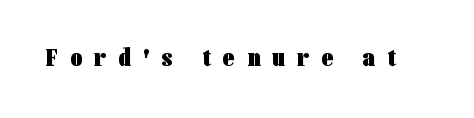
The image shows 26 px bold type, upright; set unusually wide letter spacing (+0.48 em), not underlined.
